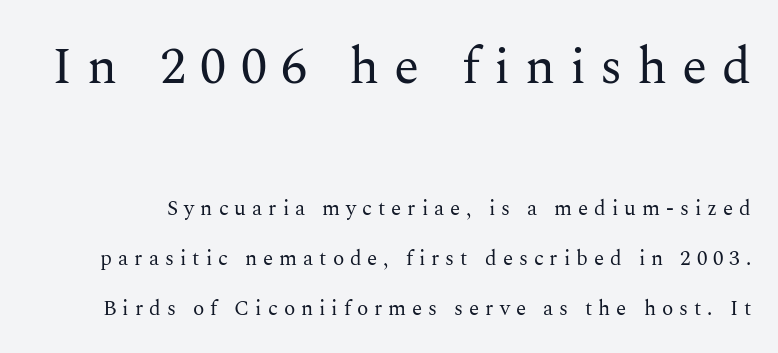
The image shows 52 px regular-weight serif type, upright; set loose line spacing (2.38x), unusually wide letter spacing (+0.28 em), not underlined; the first (top) block is 2.48x larger; medium stroke contrast and a medium x-height.
